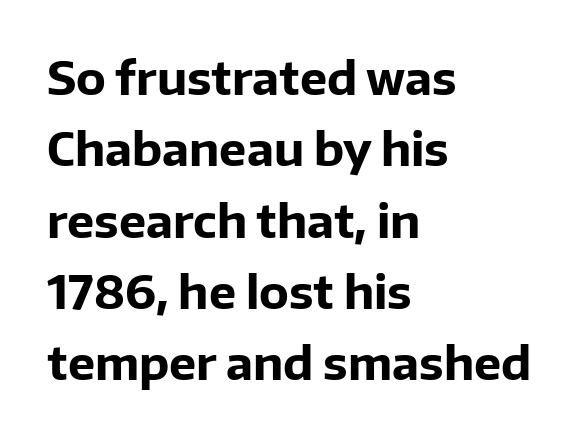
The image shows 46 px bold sans-serif type, upright; set left-aligned, normal line spacing (1.55x), normal letter spacing, not underlined; low stroke contrast and a medium x-height.
